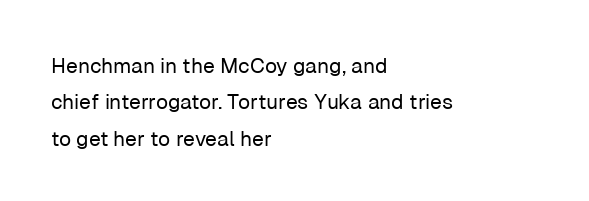
A light-to-regular cut is what we see here. These lines are set flush left with a ragged right edge. A typesetter would mark this as roman, not italic. Words float on clear page, feet unadorned. Words appear dense and cohesive because spacing is normal.
